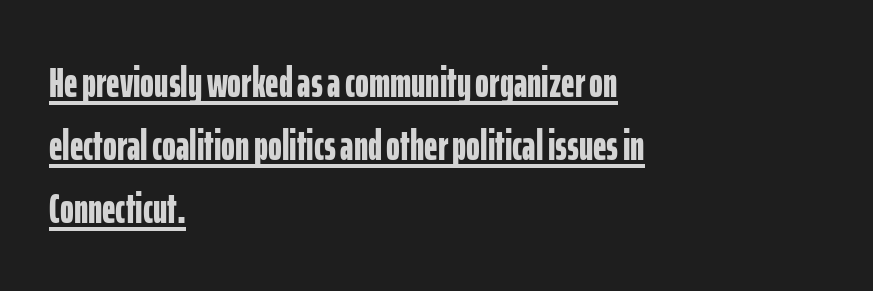
Compared with a centered layout, this one pins lines to the left instead. Posture: upright roman. The rendered words wear a rule along their underside. No feet cap the strokes, marking this as sans-serif type. The rendering uses natural spacing where letterforms have individual widths. Characters follow at the spacing the type designer built in.
